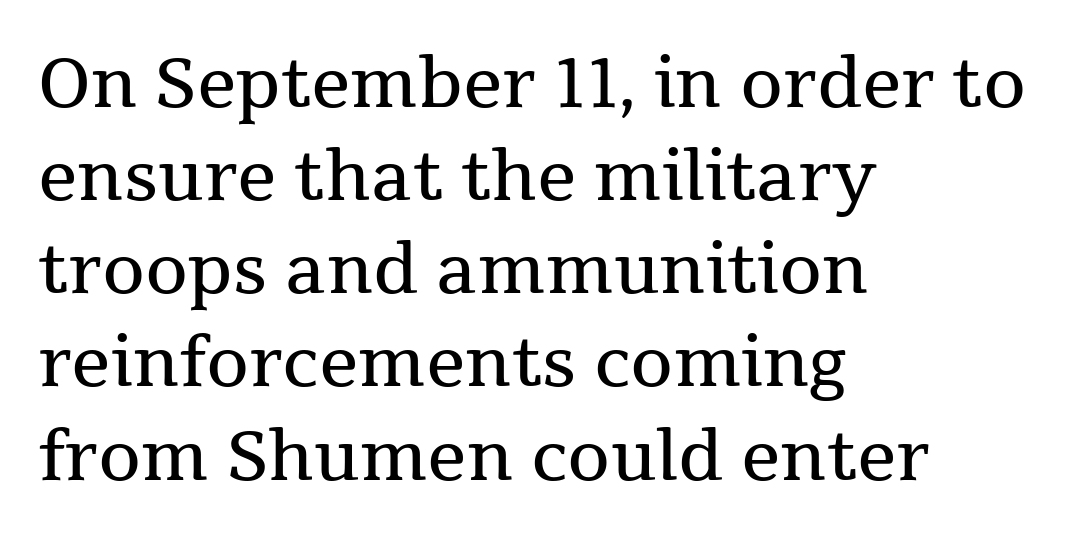
Vertical stems look standard width or narrower in stroke. This sample has the flowing, uneven cadence of proportional lettering. Reading down the column, the eye jumps a familiar distance to each next line. The compositor pushed each line to the left boundary.
